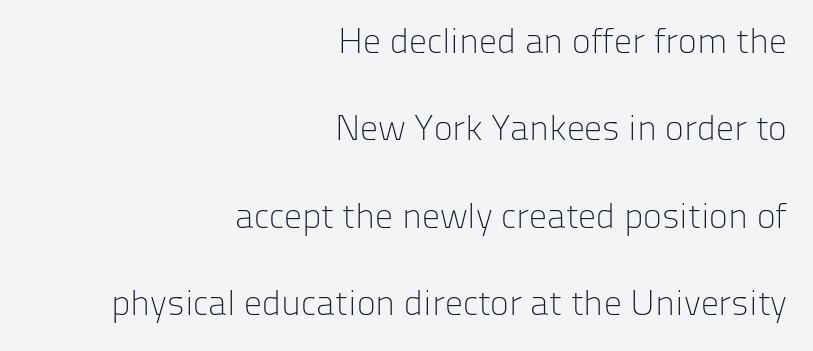
The image shows 36 px light sans-serif type, upright; set right-aligned, loose line spacing (2.43x), normal letter spacing, not underlined; low stroke contrast and a medium x-height.
